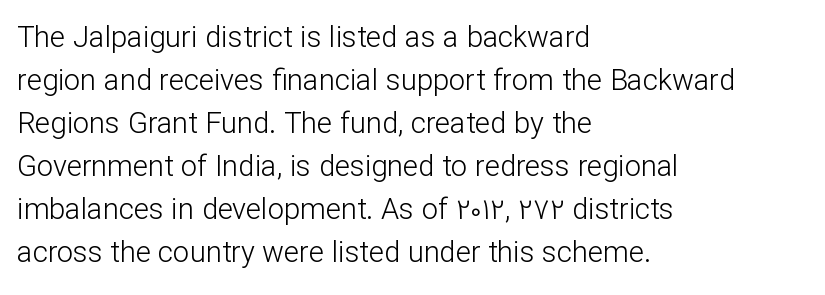
The image shows 29 px light sans-serif type, upright; set left-aligned, normal line spacing (1.48x), normal letter spacing, not underlined; low stroke contrast and a medium x-height.
